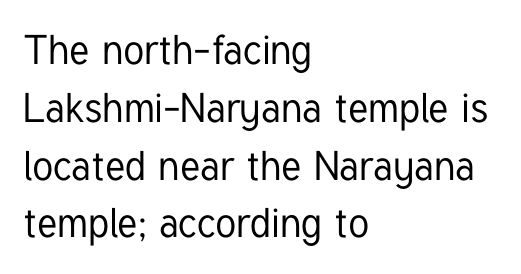
The image shows 41 px condensed sans-serif type, upright; set left-aligned, normal line spacing (1.41x), normal letter spacing, not underlined; low stroke contrast and a medium x-height.
